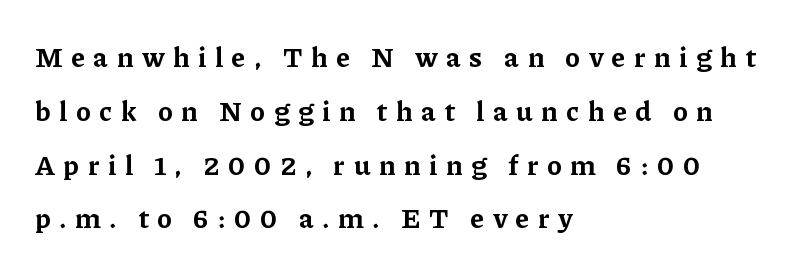
{"serif": "yes", "italic": "no", "bold": "yes", "weight": "bold", "width": "normal", "stroke_contrast": "low", "x_height": "medium", "monospaced": "no", "underline": "no", "align": "left", "line_spacing": "loose", "line_spacing_ratio": 1.92, "letter_spacing": "wide", "letter_spacing_em": 0.31, "glyph_px": 28}
